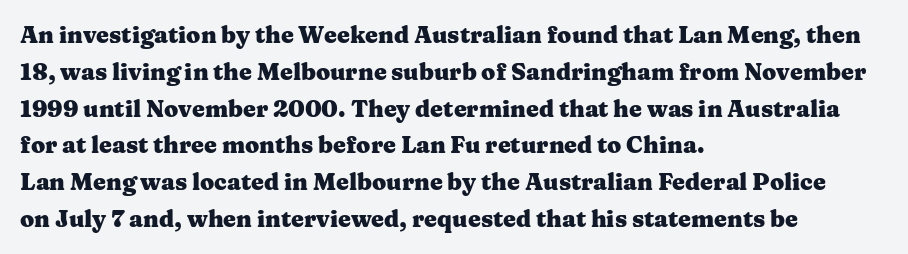
The image shows 23 px bold type, upright; set left-aligned, normal line spacing (1.6x), normal letter spacing, not underlined.
